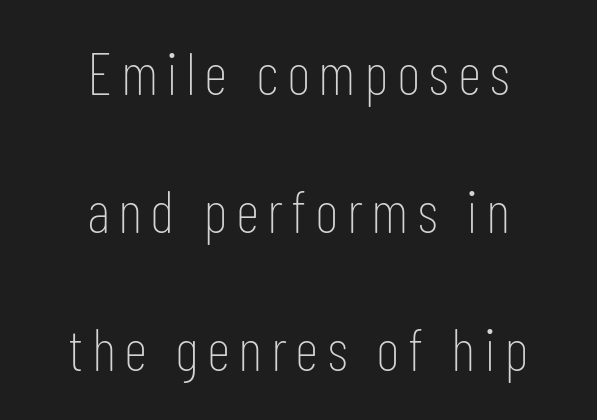
Q: Is the text bold? A: No.
Q: Is the text italic (slanted)? A: No, it is upright.
Q: Is the typeface a serif or a sans-serif typeface? A: Sans-serif.
Q: Is the text underlined? A: No.
Q: How is the paragraph aligned? A: Centered.
Q: Is the spacing between lines tight, normal or loose? A: Loose.
Q: Width (condensed, normal, or wide)? A: Condensed.
Q: Stroke contrast? A: Low.
Q: x-height? A: Medium.
Q: Monospaced? A: No.
